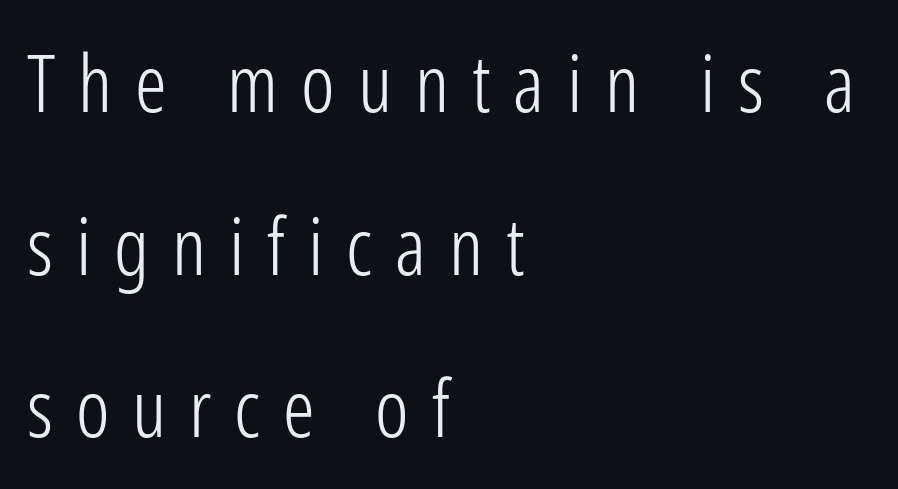
Letter spacing: wide. Rows of type keep a wide berth in the vertical direction. Varying glyph widths throughout — classic text-font behaviour. A student would call this left alignment; a typographer would say flush left, rag right.
